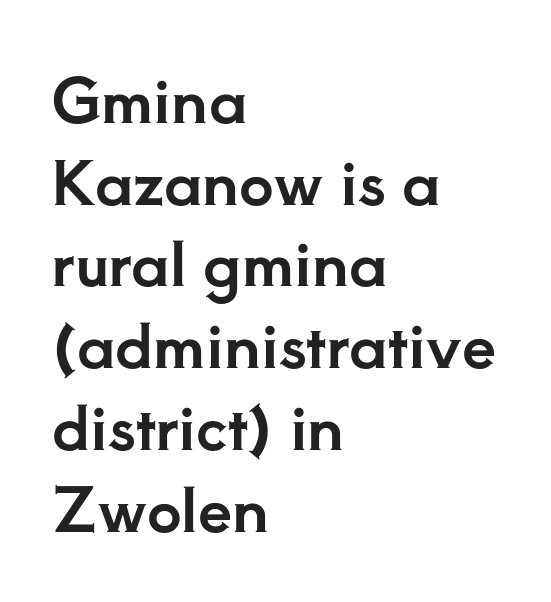
{"serif": "yes", "italic": "no", "width": "normal", "stroke_contrast": "low", "x_height": "small", "monospaced": "no", "underline": "no", "align": "left", "line_spacing": "normal", "line_spacing_ratio": 1.34, "letter_spacing": "normal", "letter_spacing_em": 0.0, "glyph_px": 61}
